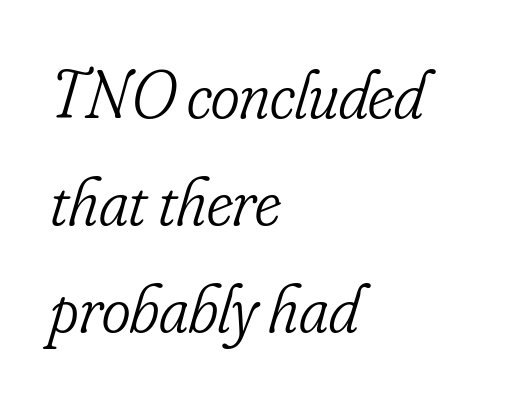
Look at the bottom of the vertical strokes: they flare into serifs here. The rendering keeps characters at their native spacing. Regarding leading, the lines here are spaced in the standard way. Teacher's note: observe the even left margin — that is flush-left alignment. You could not count columns in this text — the font is proportionally spaced.
